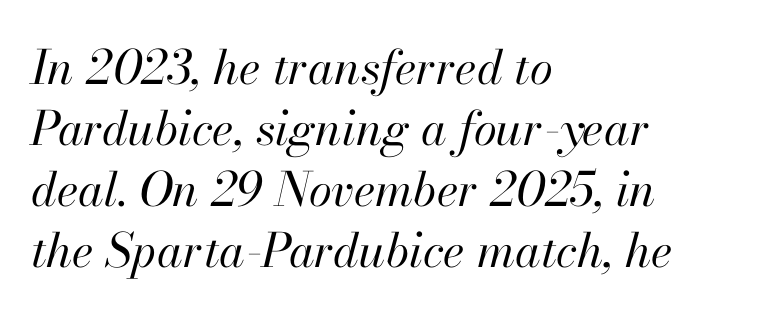
{"italic": "yes", "lean": "right", "slant_degrees": 13, "bold": "no", "weight": "regular", "width": "normal", "stroke_contrast": "high", "x_height": "small", "monospaced": "no", "underline": "no", "align": "left", "line_spacing": "normal", "line_spacing_ratio": 1.3, "letter_spacing": "normal", "letter_spacing_em": 0.0, "glyph_px": 47}
